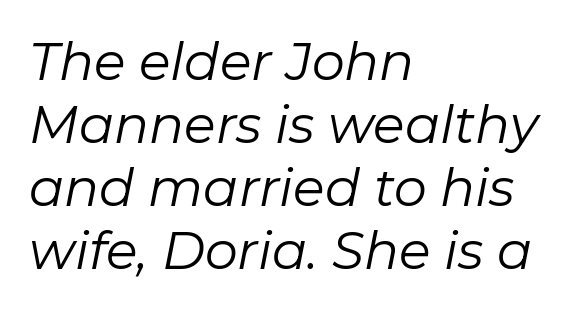
Q: Is the text bold? A: No.
Q: Is the text italic (slanted)? A: Yes, it leans right by about 11 degrees.
Q: Is the text underlined? A: No.
Q: How is the paragraph aligned? A: Left-aligned.
Q: Is the spacing between letters normal or unusually wide? A: Normal.
Q: Width (condensed, normal, or wide)? A: Normal.
Q: Stroke contrast? A: Low.
Q: x-height? A: Medium.
Q: Monospaced? A: No.
